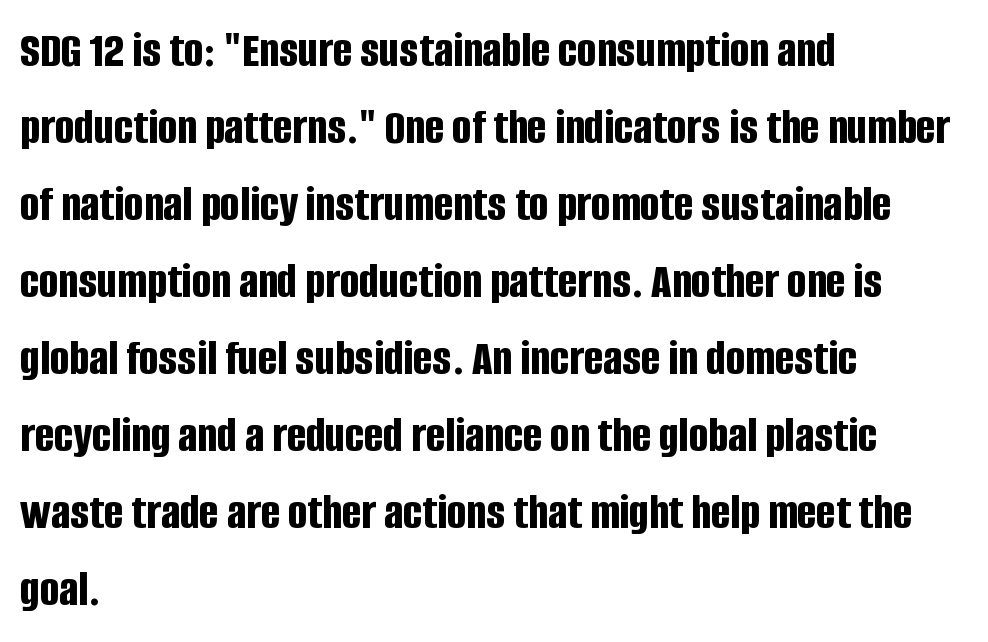
The image shows 51 px bold, condensed sans-serif type, upright; set left-aligned, normal line spacing (1.51x), normal letter spacing, not underlined; low stroke contrast and a large x-height.
